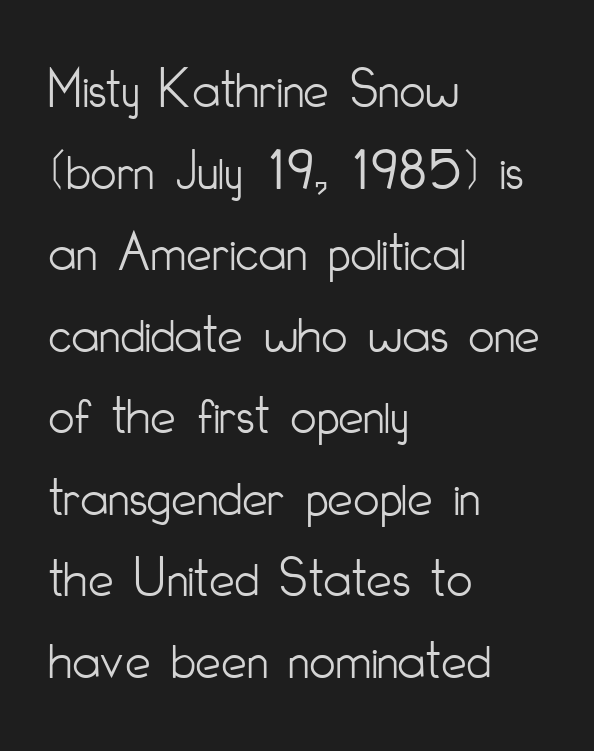
Is the type heavy? It reads as light-to-regular instead. Baseline-to-baseline distance is the conventional proportion of letter height. This sample uses an upright cut, with every glyph sitting square on the baseline. The tracking reads as untouched default to a designer's eye. Every row of glyphs begins at an identical x-position on the left.
